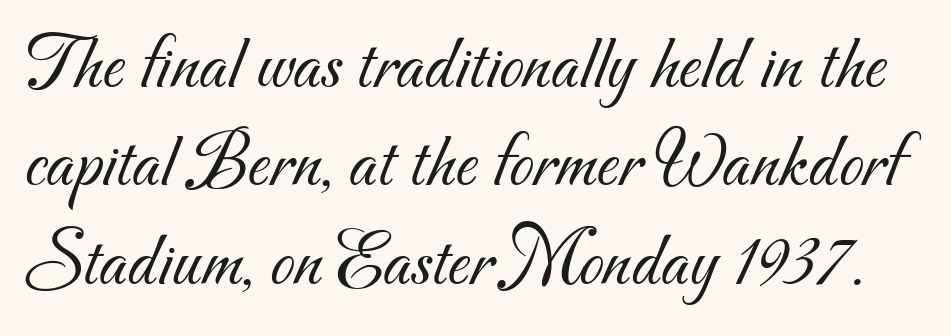
Q: Is the text bold? A: No.
Q: Is the typeface a serif or a sans-serif typeface? A: Sans-serif.
Q: Is the text underlined? A: No.
Q: Is the spacing between letters normal or unusually wide? A: Normal.
Q: Is the spacing between lines tight, normal or loose? A: Normal.
Q: Width (condensed, normal, or wide)? A: Normal.
Q: Stroke contrast? A: Medium.
Q: x-height? A: Small.
Q: Monospaced? A: No.
